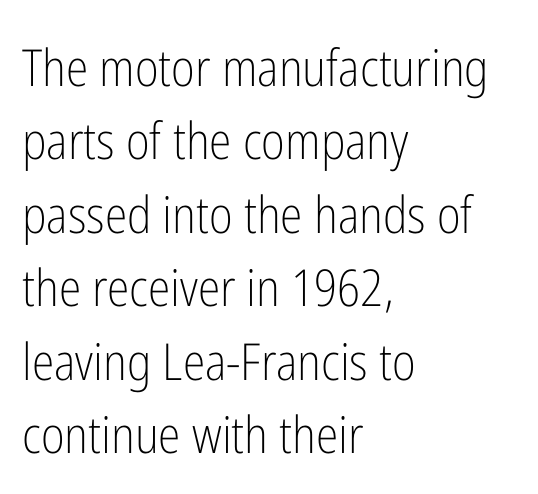
Q: Is the text bold? A: No.
Q: Is the text italic (slanted)? A: No, it is upright.
Q: Is the typeface a serif or a sans-serif typeface? A: Sans-serif.
Q: Is the text underlined? A: No.
Q: How is the paragraph aligned? A: Left-aligned.
Q: Is the spacing between letters normal or unusually wide? A: Normal.
Q: Is the spacing between lines tight, normal or loose? A: Normal.
Q: Width (condensed, normal, or wide)? A: Condensed.
Q: Stroke contrast? A: Low.
Q: x-height? A: Medium.
Q: Monospaced? A: No.
